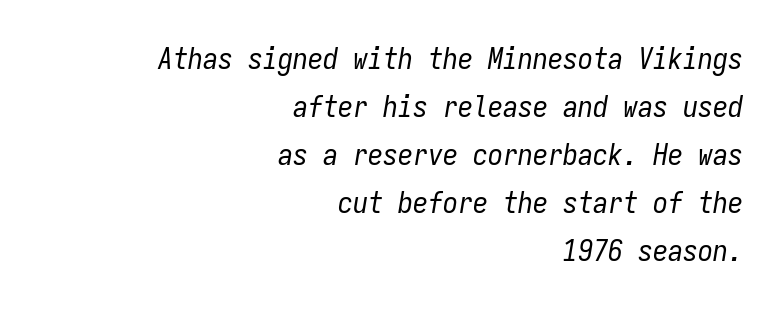
{"italic": "yes", "lean": "right", "slant_degrees": 9, "bold": "no", "weight": "regular", "width": "condensed", "stroke_contrast": "low", "x_height": "medium", "monospaced": "yes", "underline": "no", "align": "right", "line_spacing": "normal", "line_spacing_ratio": 1.6, "letter_spacing": "normal", "letter_spacing_em": 0.0, "glyph_px": 30}
